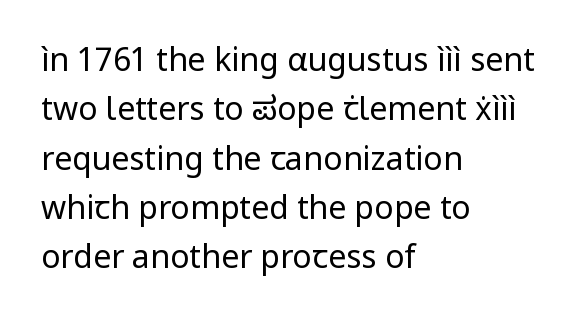
Q: Is the text bold? A: No.
Q: Is the text italic (slanted)? A: No, it is upright.
Q: Is the typeface a serif or a sans-serif typeface? A: Sans-serif.
Q: Is the text underlined? A: No.
Q: How is the paragraph aligned? A: Left-aligned.
Q: Is the spacing between letters normal or unusually wide? A: Normal.
Q: Is the spacing between lines tight, normal or loose? A: Normal.
Q: Width (condensed, normal, or wide)? A: Normal.
Q: Stroke contrast? A: Low.
Q: x-height? A: Medium.
Q: Monospaced? A: No.
